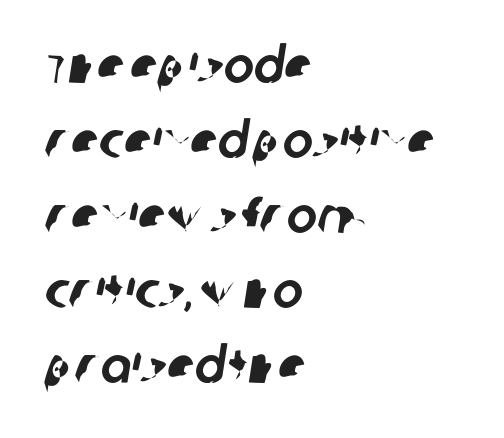
{"serif": "no", "width": "normal", "stroke_contrast": "low", "x_height": "large", "monospaced": "no", "underline": "no", "align": "left", "line_spacing": "normal", "line_spacing_ratio": 1.47, "letter_spacing": "normal", "letter_spacing_em": 0.0, "glyph_px": 51}
